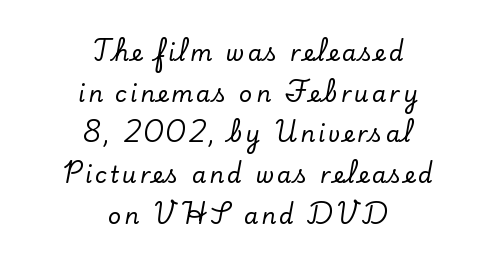
Q: Is the text italic (slanted)? A: Yes.
Q: Is the text underlined? A: No.
Q: How is the paragraph aligned? A: Centered.
